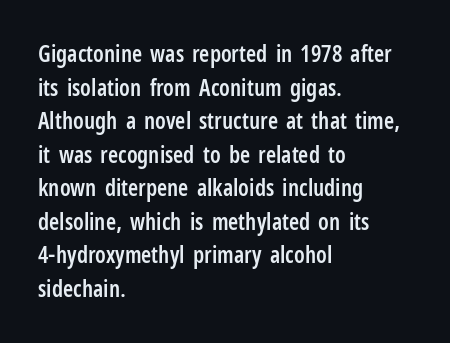
The image shows 23 px text type, upright; set left-aligned, normal line spacing (1.46x), normal letter spacing, not underlined.
